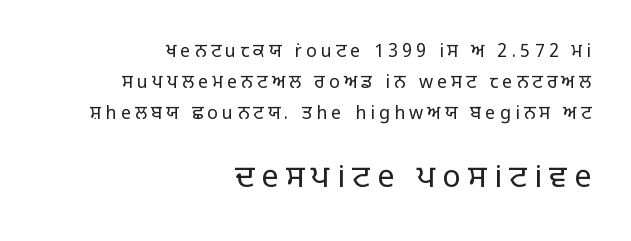
Heft: none added — not bold. Look at the bottom of the vertical strokes: they stop flat, with no serifs. The tracking jumps out immediately: characters are airy and widely separated. Between these two stacked blocks, the lower one wins on size. A bare baseline throughout the passage. The lettering holds an erect, upright posture throughout.
